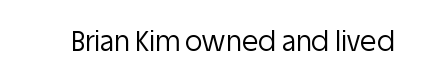
Has an underline been added? It has not. The type is set solid horizontally, with unmodified tracking. The characters are drawn with everyday or finer stroke widths. Every character sits straight up, as roman type does.
